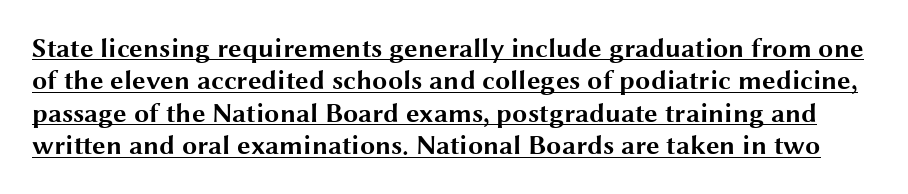
Q: Is the text bold? A: Yes.
Q: Is the text italic (slanted)? A: No, it is upright.
Q: Is the text underlined? A: Yes.
Q: Is the spacing between letters normal or unusually wide? A: Normal.
